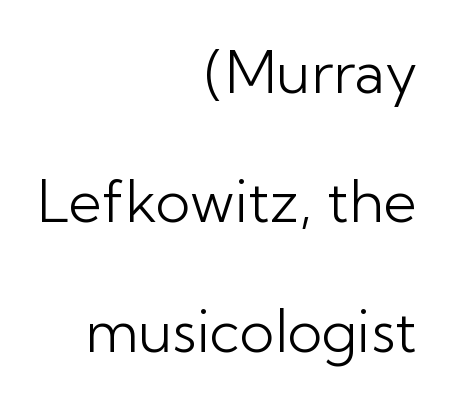
The image shows 58 px light sans-serif type, upright; set right-aligned, loose line spacing (2.23x), normal letter spacing, not underlined; low stroke contrast and a medium x-height.
